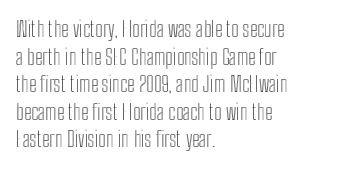
The image shows 21 px text type, upright; set left-aligned, normal line spacing (1.31x), normal letter spacing, not underlined.
